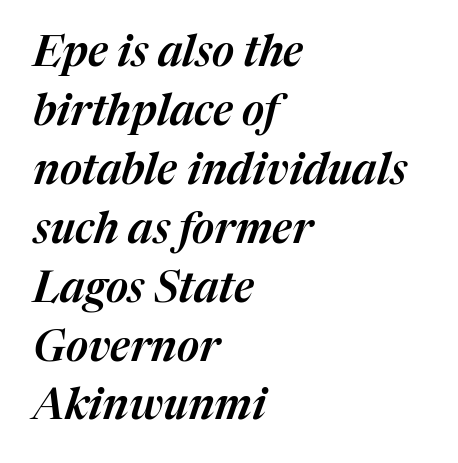
The image shows 43 px text type, italic (leaning right); set left-aligned, normal line spacing (1.37x), normal letter spacing, not underlined; medium stroke contrast and a medium x-height.
